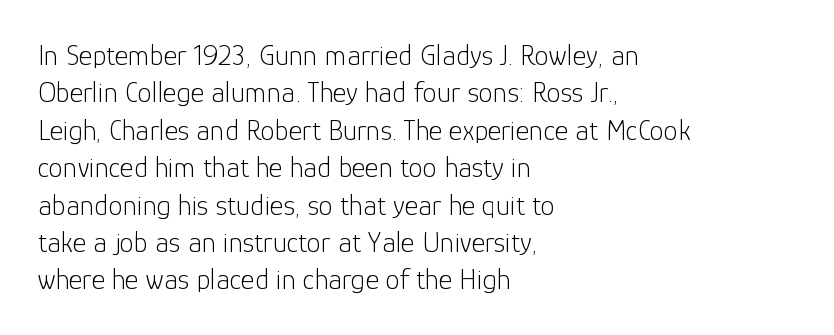
The type is set solid horizontally, with unmodified tracking. Check where the strokes stop: nothing finishes them off — pure sans. Looks like regular typesetting: each glyph gets only the width it needs. The area under the type is left untouched.
